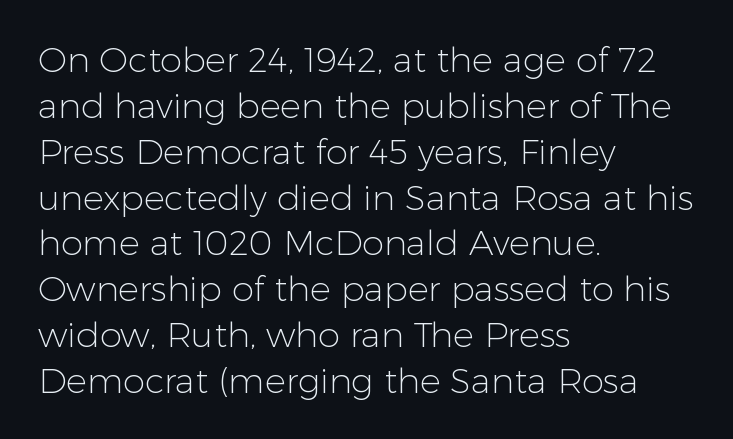
{"serif": "no", "italic": "no", "bold": "no", "weight": "light", "width": "normal", "stroke_contrast": "low", "x_height": "medium", "monospaced": "no", "underline": "no", "align": "left", "line_spacing": "normal", "line_spacing_ratio": 1.31, "letter_spacing": "normal", "letter_spacing_em": 0.0, "glyph_px": 35}
